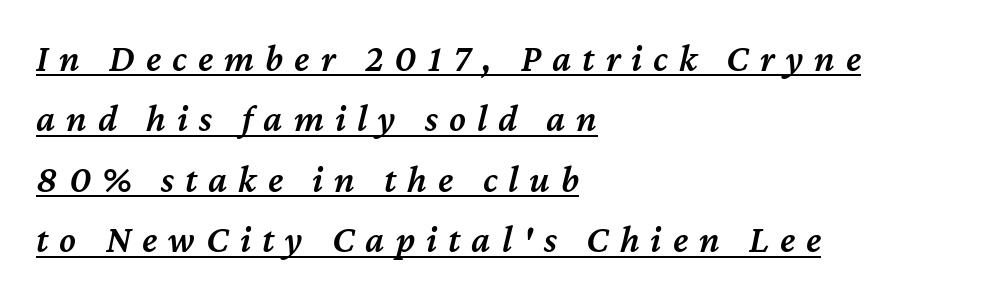
{"italic": "yes", "lean": "right", "slant_degrees": 12, "bold": "semi", "weight": "semibold", "width": "normal", "stroke_contrast": "medium", "x_height": "medium", "monospaced": "no", "underline": "yes", "align": "left", "line_spacing": "normal", "line_spacing_ratio": 1.59, "letter_spacing": "wide", "letter_spacing_em": 0.29, "glyph_px": 38}
